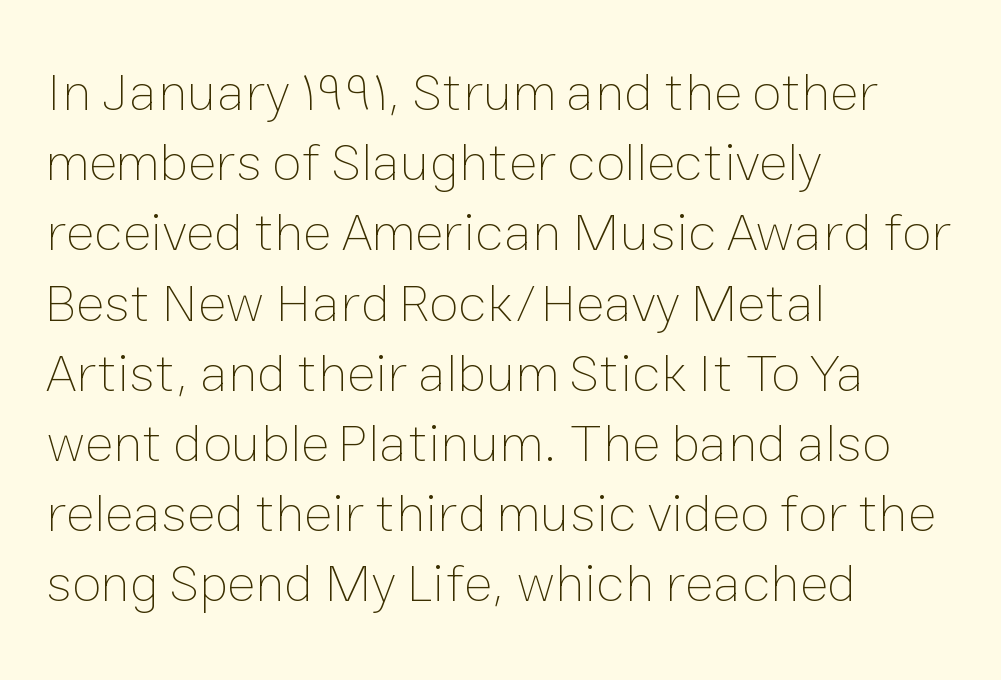
Line starts are locked; line ends wander. Honestly, the letter spacing is just normal — you wouldn't notice it. Normally led — the rows are evenly, conventionally spaced. Stems and bowls with no extra thickness — not bold. The letters advance in unequal steps, a hallmark of proportional type.
